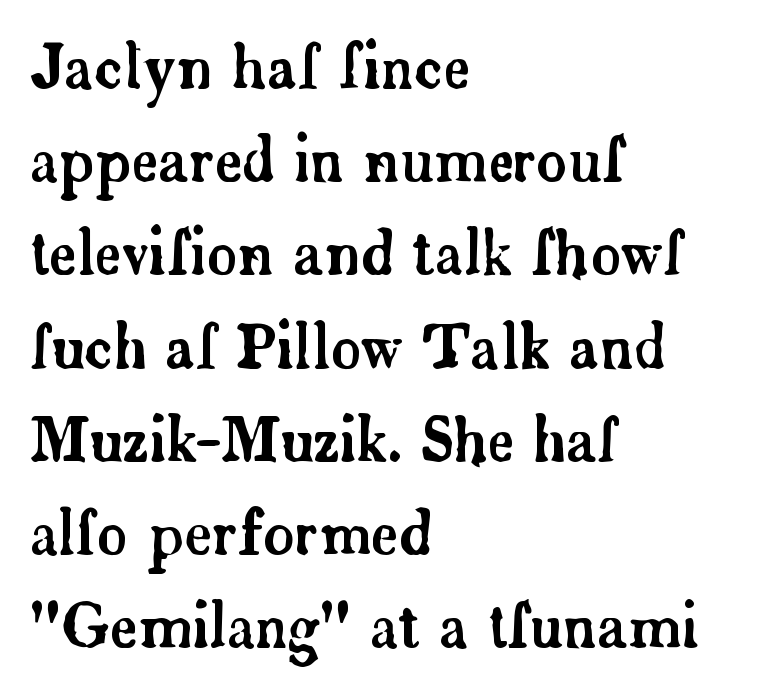
The image shows 59 px serif type, upright; set left-aligned, normal line spacing (1.58x), normal letter spacing, not underlined; low stroke contrast and a small x-height.
